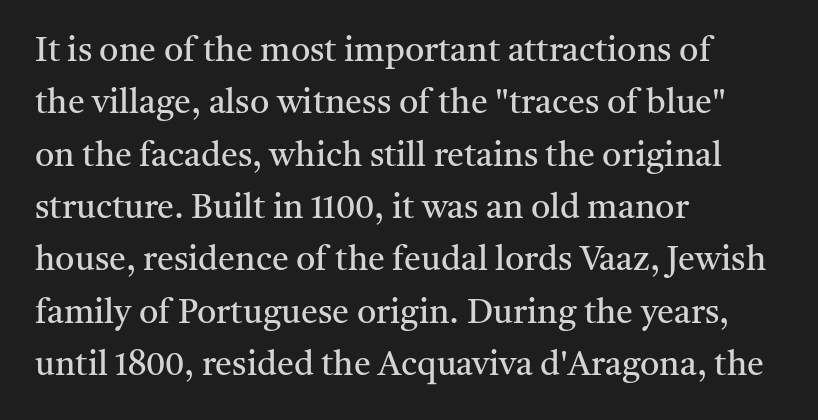
The image shows 34 px regular-weight serif type, upright; set left-aligned, normal line spacing (1.54x), normal letter spacing, not underlined; medium stroke contrast and a medium x-height.
